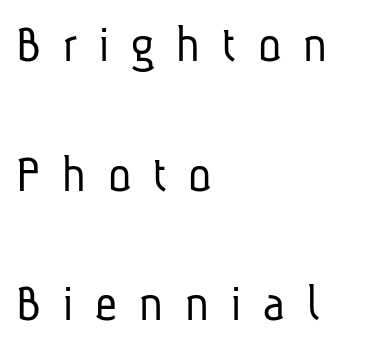
The image shows 54 px light, condensed sans-serif type; set left-aligned, loose line spacing (2.4x), unusually wide letter spacing (+0.41 em), not underlined; low stroke contrast and a medium x-height.
